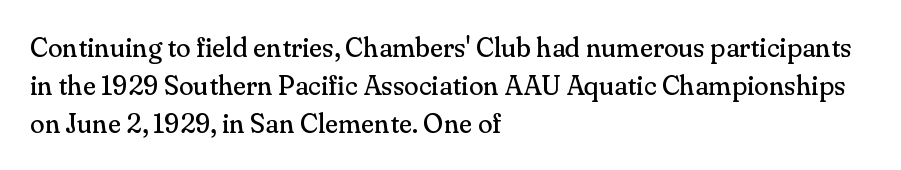
Short note: letters normally spaced. These lines are set flush left with a ragged right edge. The passage shown is not bold in any degree. Rows of type keep a routine distance in the vertical direction. This is the regular roman posture of the typeface.
